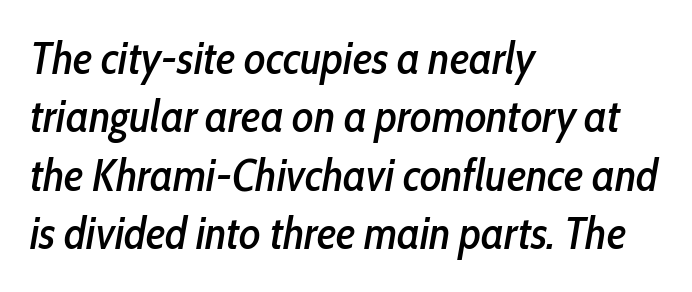
The image shows 45 px condensed type, italic (leaning right); set left-aligned, normal line spacing (1.3x), normal letter spacing, not underlined; low stroke contrast and a medium x-height.
